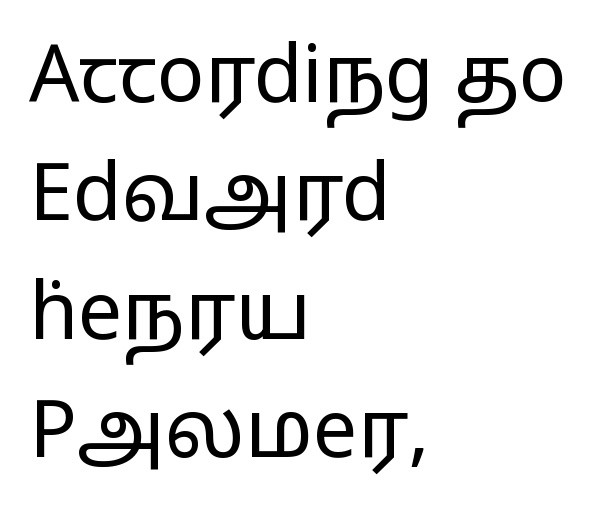
{"serif": "no", "italic": "no", "bold": "no", "weight": "regular", "width": "wide", "stroke_contrast": "low", "x_height": "medium", "monospaced": "no", "underline": "no", "align": "left", "line_spacing": "normal", "line_spacing_ratio": 1.5, "letter_spacing": "normal", "letter_spacing_em": 0.0, "glyph_px": 79}
